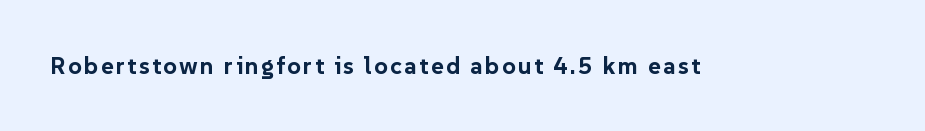
Q: Is the text bold? A: Yes.
Q: Is the text italic (slanted)? A: No, it is upright.
Q: Is the text underlined? A: No.
